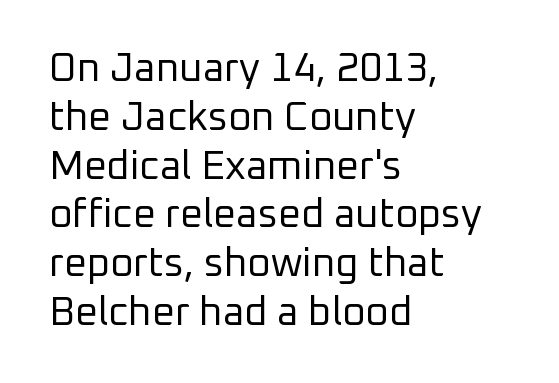
These lines are set flush left with a ragged right edge. Here the designer chose a conventional face with non-uniform glyph widths. Note: no serifs on the glyphs. The typography opts for an upright posture over an oblique one. The typeface has the unassuming heft of standard copy or less. The zone under the glyphs is completely vacant.
